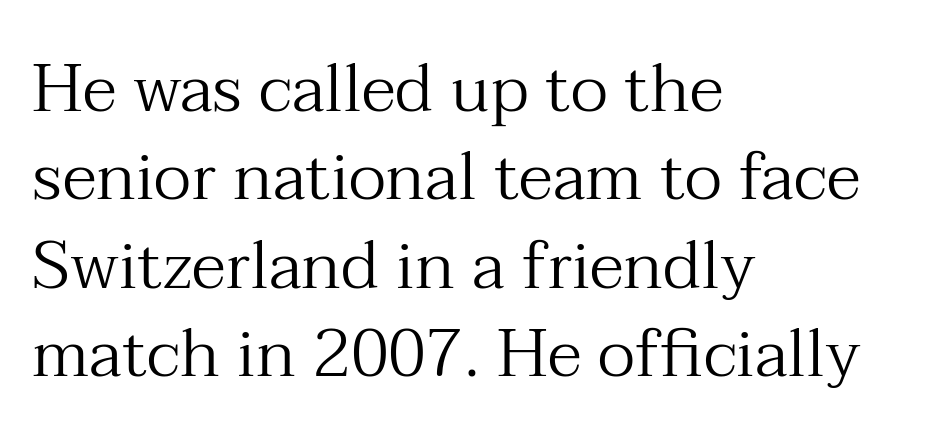
The block of text has a typical density, with ordinary space between rows. The font's upright variant was chosen for this text. Alignment: flush left. Observe the serifs anchoring each vertical stroke in this sample.
